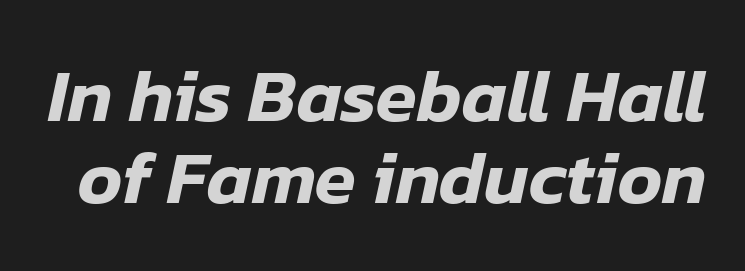
Q: Is the text italic (slanted)? A: Yes, it leans right by about 12 degrees.
Q: Is the text underlined? A: No.
Q: Is the spacing between letters normal or unusually wide? A: Normal.
Q: Is the spacing between lines tight, normal or loose? A: Tight.
Q: Width (condensed, normal, or wide)? A: Normal.
Q: Stroke contrast? A: Low.
Q: x-height? A: Medium.
Q: Monospaced? A: No.
